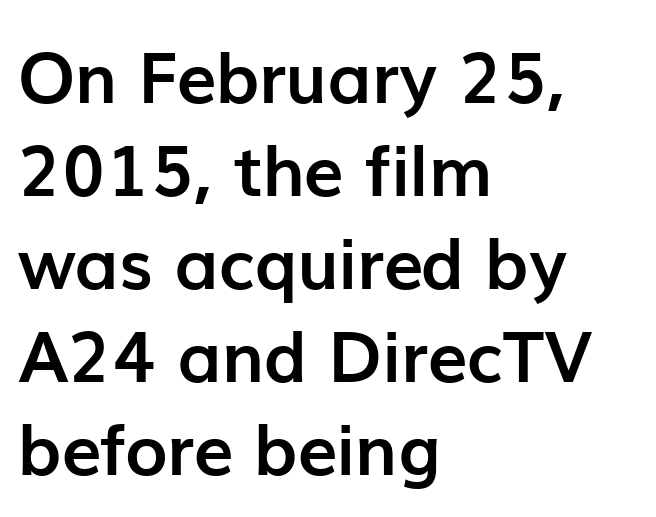
The image shows 71 px semibold sans-serif type, upright; set left-aligned, normal line spacing (1.31x), normal letter spacing, not underlined; low stroke contrast and a medium x-height.
